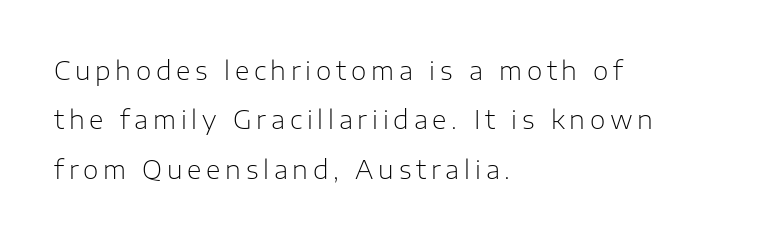
The image shows 25 px text type, upright; set left-aligned, loose line spacing (1.98x), not underlined.
